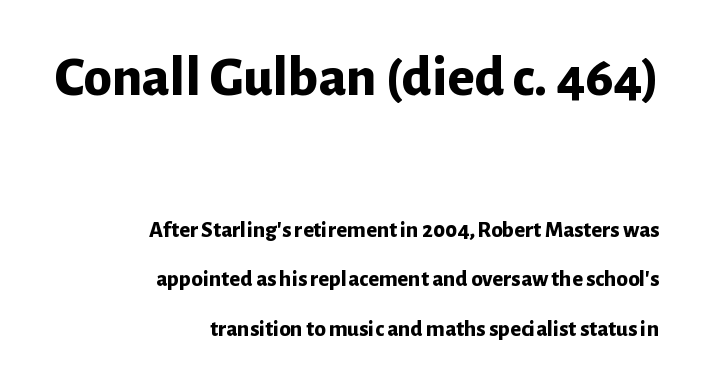
Q: Is the text bold? A: Yes.
Q: Is the text italic (slanted)? A: No, it is upright.
Q: Is the typeface a serif or a sans-serif typeface? A: Sans-serif.
Q: Is the text underlined? A: No.
Q: How is the paragraph aligned? A: Right-aligned.
Q: Is the spacing between letters normal or unusually wide? A: Normal.
Q: Is the spacing between lines tight, normal or loose? A: Loose.
Q: Which block of text is set in a larger size, the first (top) or the second (bottom)? A: The first (top) one.
Q: Width (condensed, normal, or wide)? A: Normal.
Q: Stroke contrast? A: Low.
Q: x-height? A: Medium.
Q: Monospaced? A: No.
